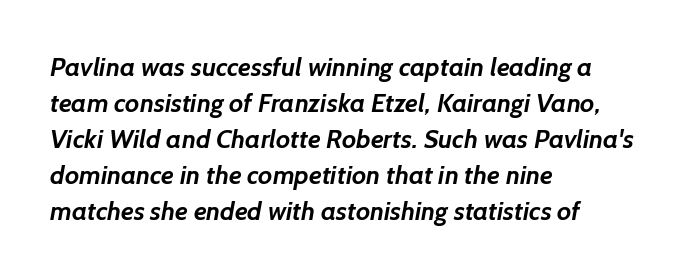
A dark, heavy texture on the line: the type is bold. One glance says typical: line gaps are just what's usual. The space directly below the letters is spotless. Line beginnings align vertically; line endings do not.
